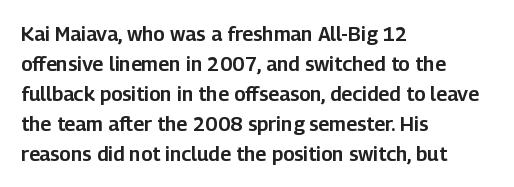
The image shows 20 px text type, upright; set left-aligned, normal line spacing (1.5x), normal letter spacing, not underlined.
